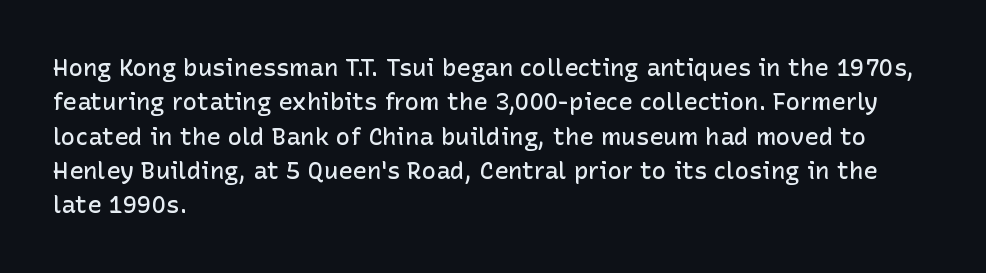
The image shows 24 px text type, upright; set left-aligned, normal line spacing (1.43x), normal letter spacing, not underlined.
